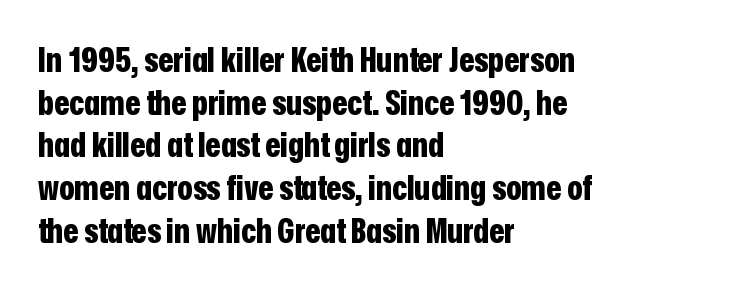
Q: Is the text bold? A: Yes.
Q: Is the text italic (slanted)? A: No, it is upright.
Q: Is the typeface a serif or a sans-serif typeface? A: Sans-serif.
Q: Is the text underlined? A: No.
Q: How is the paragraph aligned? A: Left-aligned.
Q: Is the spacing between letters normal or unusually wide? A: Normal.
Q: Width (condensed, normal, or wide)? A: Condensed.
Q: Stroke contrast? A: Low.
Q: x-height? A: Medium.
Q: Monospaced? A: No.
